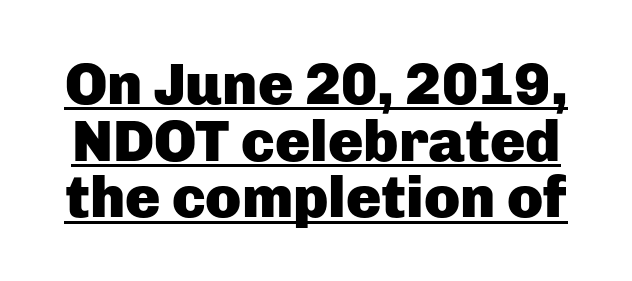
Q: Is the text bold? A: Yes.
Q: Is the text italic (slanted)? A: No, it is upright.
Q: Is the typeface a serif or a sans-serif typeface? A: Sans-serif.
Q: Is the text underlined? A: Yes.
Q: Is the spacing between letters normal or unusually wide? A: Normal.
Q: Is the spacing between lines tight, normal or loose? A: Tight.
Q: Width (condensed, normal, or wide)? A: Normal.
Q: Stroke contrast? A: Low.
Q: x-height? A: Medium.
Q: Monospaced? A: No.
